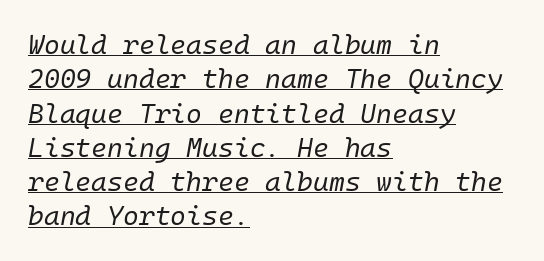
The line-height multiplier appears to be the usual default. The face looks like a standard text weight, possibly lighter. Between one letter and the next there's only the usual sliver of space. Students, observe the line beneath the letters — that is underlining. Looking at the ascenders, they clearly lean. These lines are set flush left with a ragged right edge.
